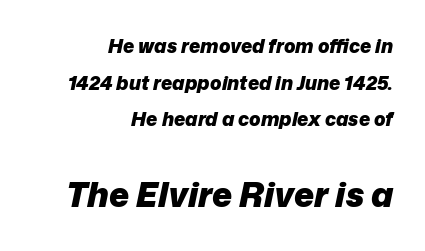
Q: Is the text bold? A: Yes.
Q: Is the text italic (slanted)? A: Yes, it leans right by about 12 degrees.
Q: Is the text underlined? A: No.
Q: How is the paragraph aligned? A: Right-aligned.
Q: Is the spacing between letters normal or unusually wide? A: Normal.
Q: Is the spacing between lines tight, normal or loose? A: Loose.
Q: Which block of text is set in a larger size, the first (top) or the second (bottom)? A: The second (bottom) one.
Q: Width (condensed, normal, or wide)? A: Normal.
Q: Stroke contrast? A: Low.
Q: x-height? A: Medium.
Q: Monospaced? A: No.
